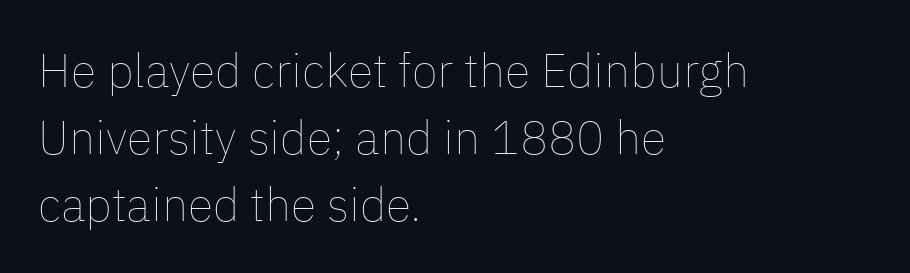
Q: Is the text bold? A: No.
Q: Is the text italic (slanted)? A: No, it is upright.
Q: Is the text underlined? A: No.
Q: How is the paragraph aligned? A: Left-aligned.
Q: Is the spacing between letters normal or unusually wide? A: Normal.
Q: Is the spacing between lines tight, normal or loose? A: Normal.
Q: Width (condensed, normal, or wide)? A: Normal.
Q: Stroke contrast? A: Low.
Q: x-height? A: Medium.
Q: Monospaced? A: No.
